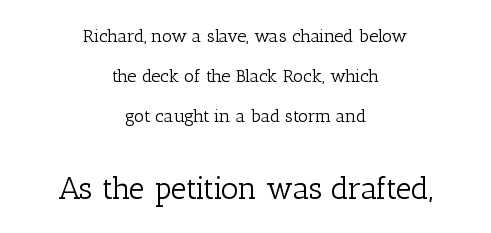
{"serif": "yes", "italic": "no", "bold": "no", "weight": "light", "width": "normal", "stroke_contrast": "low", "x_height": "medium", "monospaced": "no", "underline": "no", "align": "center", "line_spacing": "loose", "line_spacing_ratio": 2.21, "letter_spacing": "normal", "letter_spacing_em": 0.0, "larger_block": "second", "size_ratio": 1.72, "glyph_px": 31}
